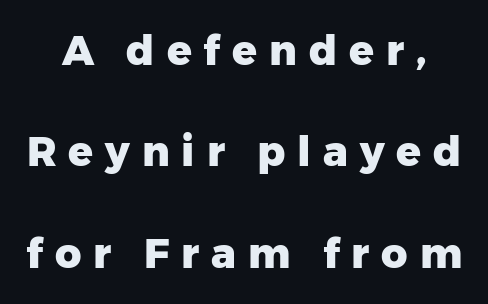
{"serif": "no", "italic": "no", "bold": "yes", "weight": "heavy", "width": "normal", "stroke_contrast": "low", "x_height": "medium", "monospaced": "no", "underline": "no", "line_spacing": "loose", "line_spacing_ratio": 2.47, "letter_spacing": "wide", "letter_spacing_em": 0.29, "glyph_px": 41}
